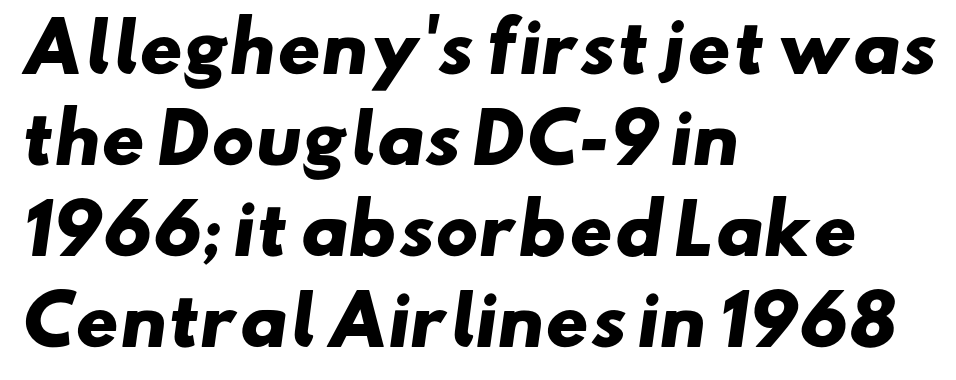
Q: Is the text bold? A: Yes.
Q: Is the typeface a serif or a sans-serif typeface? A: Sans-serif.
Q: Is the text underlined? A: No.
Q: How is the paragraph aligned? A: Left-aligned.
Q: Is the spacing between letters normal or unusually wide? A: Normal.
Q: Is the spacing between lines tight, normal or loose? A: Normal.
Q: Width (condensed, normal, or wide)? A: Wide.
Q: Stroke contrast? A: Low.
Q: x-height? A: Small.
Q: Monospaced? A: No.
